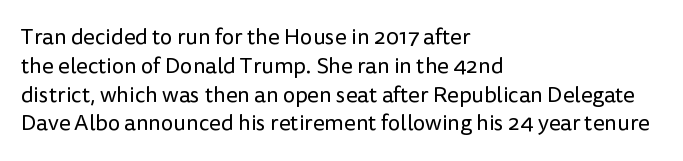
The image shows 22 px text type, upright; set left-aligned, normal line spacing (1.31x), normal letter spacing, not underlined.
